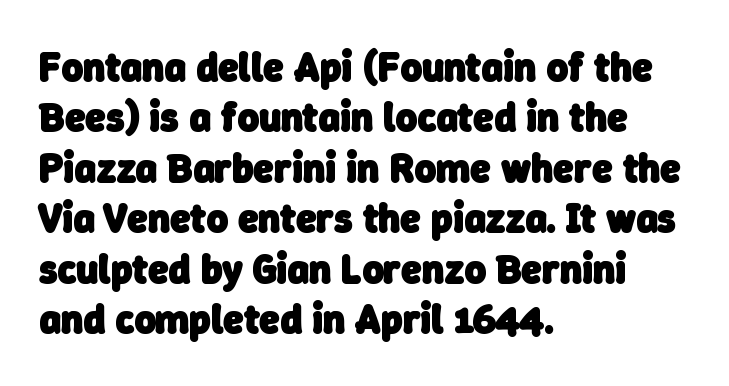
The image shows 41 px heavy sans-serif type; set left-aligned, line spacing 1.23x, normal letter spacing, not underlined; low stroke contrast and a medium x-height.
